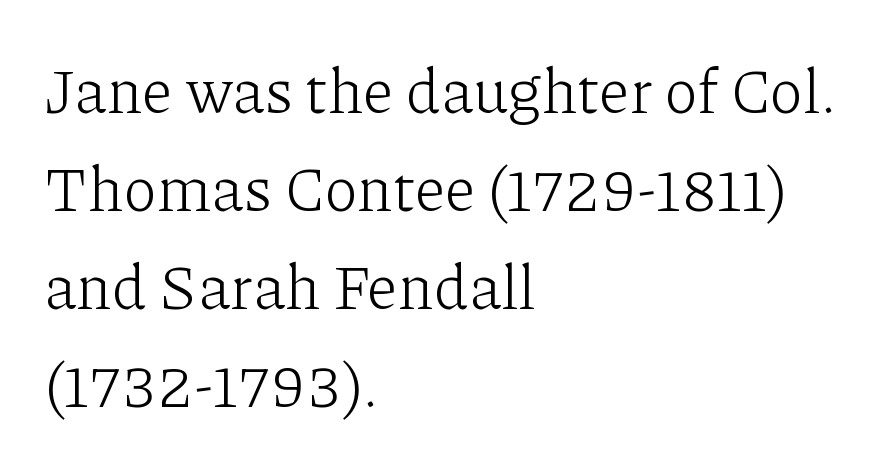
Q: Is the text bold? A: No.
Q: Is the text italic (slanted)? A: No, it is upright.
Q: Is the typeface a serif or a sans-serif typeface? A: Serif.
Q: Is the text underlined? A: No.
Q: How is the paragraph aligned? A: Left-aligned.
Q: Is the spacing between letters normal or unusually wide? A: Normal.
Q: Is the spacing between lines tight, normal or loose? A: Normal.
Q: Width (condensed, normal, or wide)? A: Normal.
Q: Stroke contrast? A: Low.
Q: x-height? A: Medium.
Q: Monospaced? A: No.
